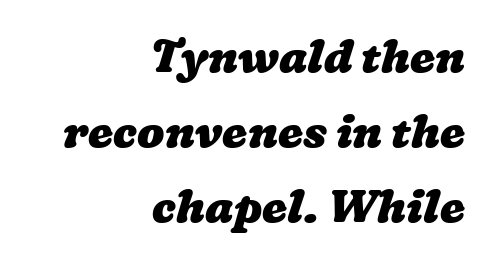
Q: Is the text bold? A: Yes.
Q: Is the text underlined? A: No.
Q: How is the paragraph aligned? A: Right-aligned.
Q: Is the spacing between letters normal or unusually wide? A: Normal.
Q: Is the spacing between lines tight, normal or loose? A: Normal.
Q: Width (condensed, normal, or wide)? A: Wide.
Q: Stroke contrast? A: Low.
Q: x-height? A: Medium.
Q: Monospaced? A: No.
